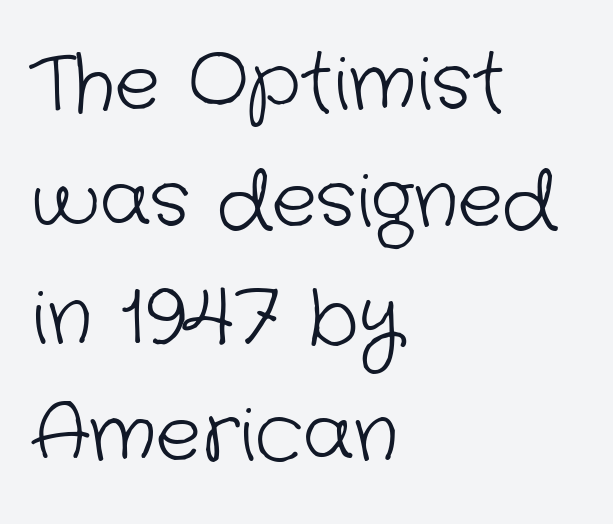
This rendering employs a face without finishing strokes, i.e., a sans-serif. Characters follow at the spacing the type designer built in. A bare baseline throughout the passage. Every row of glyphs begins at an identical x-position on the left. Is the stroke heavy? The answer is a plain regular-or-lighter.
